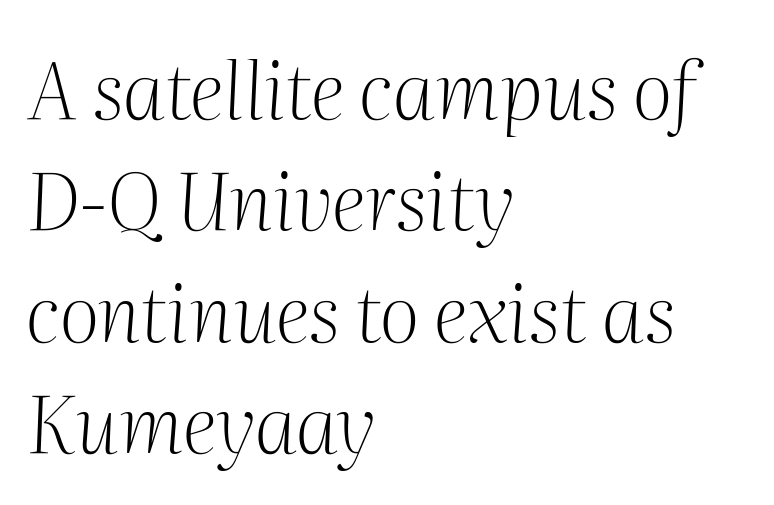
The image shows 79 px light serif type, italic (leaning right); set left-aligned, normal line spacing (1.41x), normal letter spacing, not underlined; medium stroke contrast and a medium x-height.
